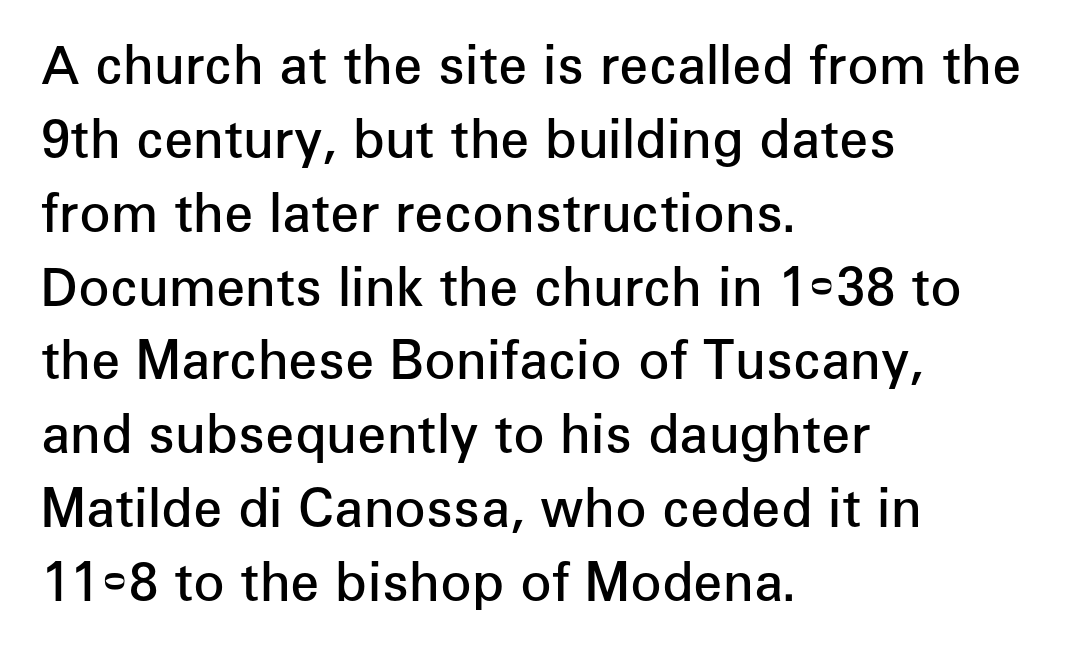
{"serif": "no", "italic": "no", "bold": "semi", "weight": "semibold", "width": "normal", "stroke_contrast": "low", "x_height": "medium", "monospaced": "no", "underline": "no", "align": "left", "line_spacing": "normal", "line_spacing_ratio": 1.42, "letter_spacing": "normal", "letter_spacing_em": 0.0, "glyph_px": 52}
